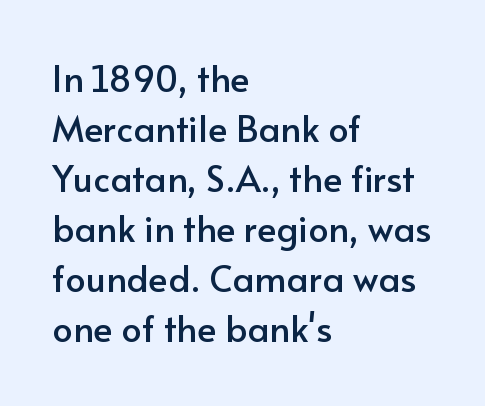
{"serif": "no", "italic": "no", "width": "normal", "stroke_contrast": "low", "x_height": "small", "monospaced": "no", "underline": "no", "align": "left", "line_spacing": "normal", "line_spacing_ratio": 1.39, "letter_spacing": "normal", "letter_spacing_em": 0.0, "glyph_px": 36}
